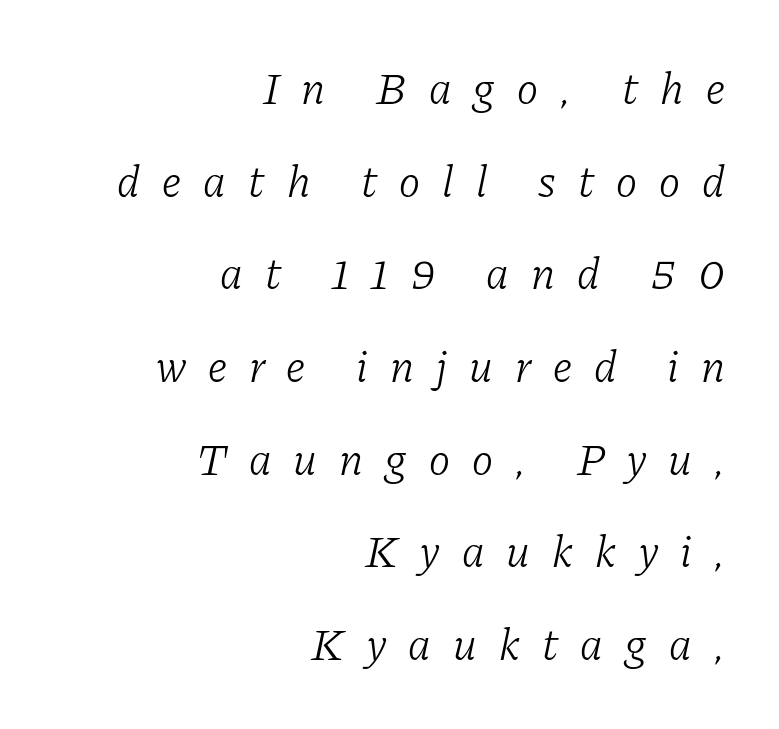
{"serif": "yes", "italic": "yes", "lean": "right", "slant_degrees": 11, "bold": "no", "weight": "light", "width": "normal", "stroke_contrast": "low", "x_height": "medium", "monospaced": "no", "underline": "no", "align": "right", "line_spacing": "loose", "line_spacing_ratio": 2.06, "letter_spacing": "wide", "letter_spacing_em": 0.49, "glyph_px": 45}
